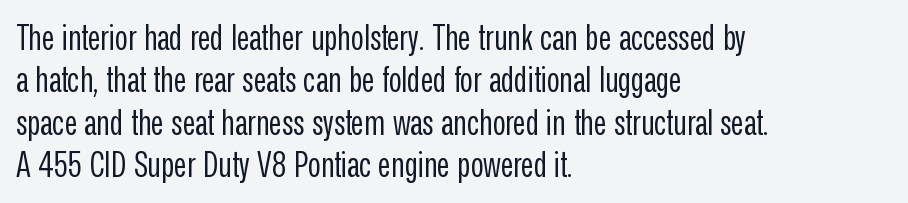
{"serif": "no", "italic": "no", "bold": "no", "weight": "regular", "width": "condensed", "stroke_contrast": "low", "x_height": "medium", "monospaced": "no", "underline": "no", "align": "left", "line_spacing_ratio": 1.21, "letter_spacing": "normal", "letter_spacing_em": 0.0, "glyph_px": 35}
